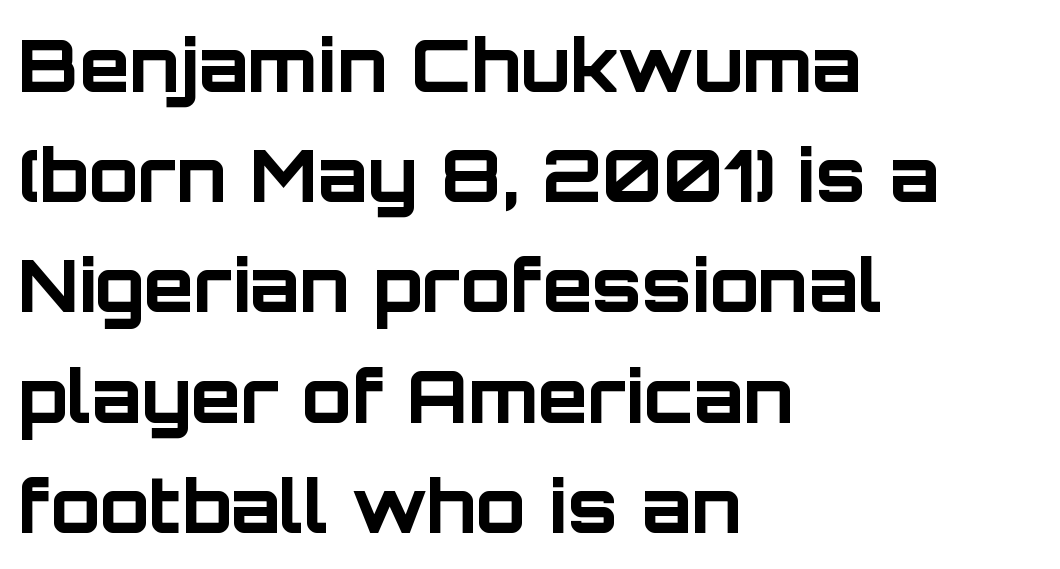
Successive baselines arrive at the customary interval. Nobody touched the tracking dial on this one. Horizontal alignment here is leftward, the default for most running prose. Type style note: lacks serifs. Upright lettering throughout.
